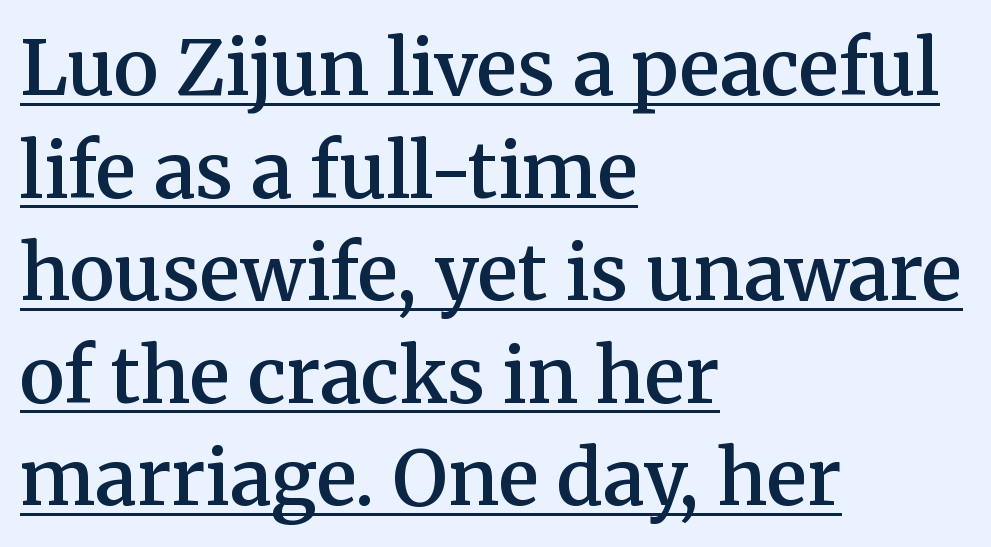
Descenders here cross a horizontal rule under the line. Think of a printed novel: that variable character pitch is what you see here. Typeset ragged right — the left edge is the straight one. Typographic density is moderately raised because the face is semibold.
